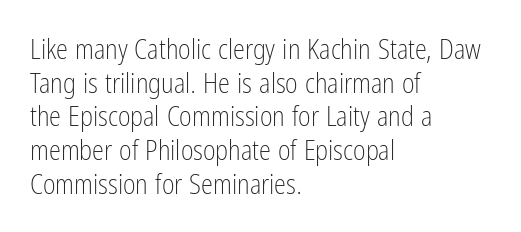
{"italic": "no", "bold": "no", "underline": "no", "align": "left", "line_spacing": "normal", "line_spacing_ratio": 1.25, "letter_spacing": "normal", "letter_spacing_em": 0.0, "glyph_px": 27}
